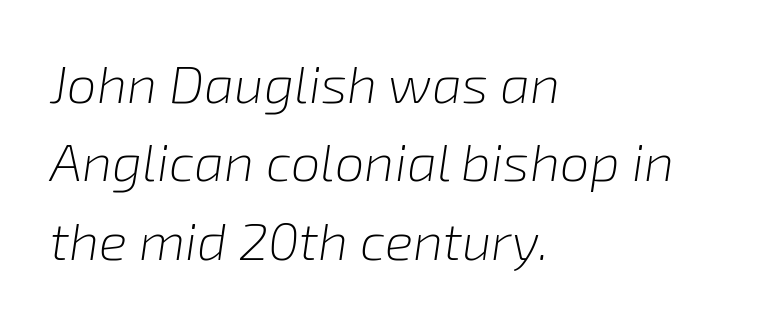
Q: Is the text bold? A: No.
Q: Is the text italic (slanted)? A: Yes, it leans right by about 8 degrees.
Q: Is the text underlined? A: No.
Q: How is the paragraph aligned? A: Left-aligned.
Q: Is the spacing between letters normal or unusually wide? A: Normal.
Q: Is the spacing between lines tight, normal or loose? A: Normal.
Q: Width (condensed, normal, or wide)? A: Normal.
Q: Stroke contrast? A: Low.
Q: x-height? A: Medium.
Q: Monospaced? A: No.
